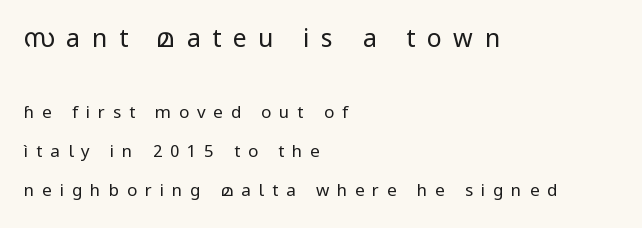
The image shows 25 px text type, upright; set left-aligned, loose line spacing (2.31x), unusually wide letter spacing (+0.46 em), not underlined; the first (top) block is 1.47x larger.
